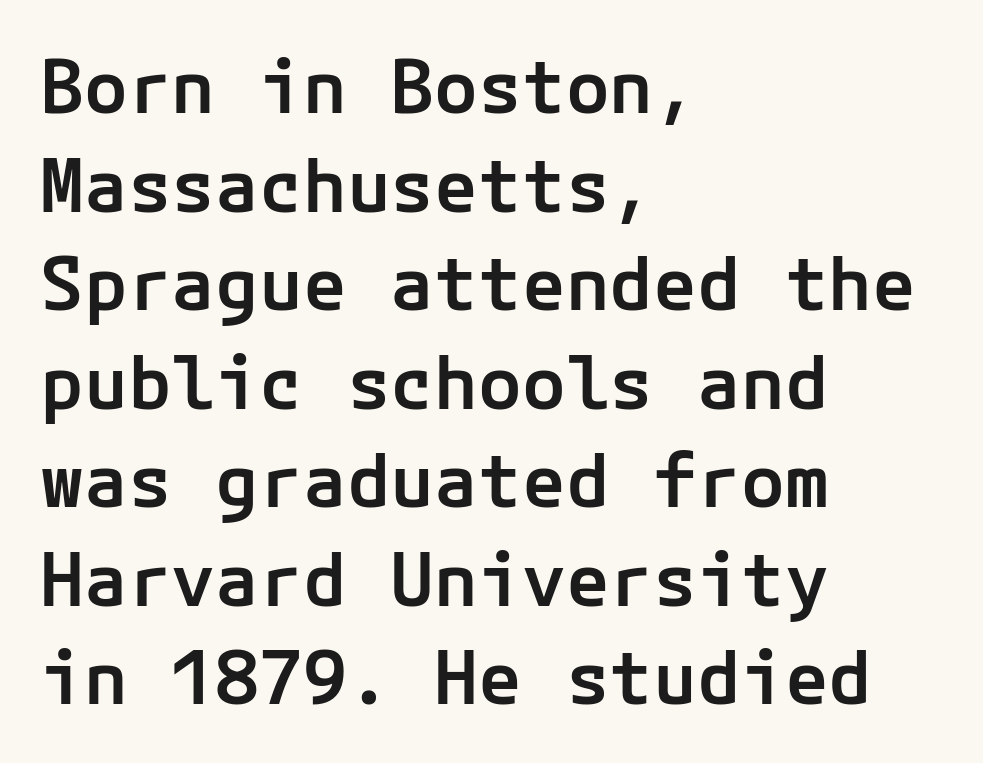
Q: Is the text bold? A: Semi-bold.
Q: Is the text italic (slanted)? A: No, it is upright.
Q: Is the typeface a serif or a sans-serif typeface? A: Sans-serif.
Q: Is the text underlined? A: No.
Q: How is the paragraph aligned? A: Left-aligned.
Q: Is the spacing between letters normal or unusually wide? A: Normal.
Q: Is the spacing between lines tight, normal or loose? A: Normal.
Q: Width (condensed, normal, or wide)? A: Normal.
Q: Stroke contrast? A: Low.
Q: x-height? A: Medium.
